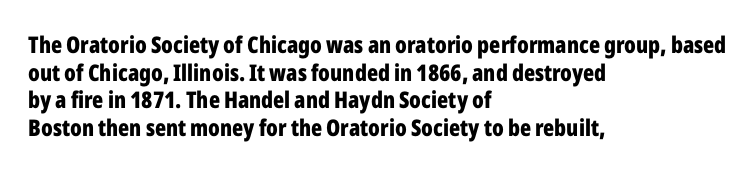
The image shows 23 px bold type, upright; set left-aligned, line spacing 1.2x, normal letter spacing, not underlined.
